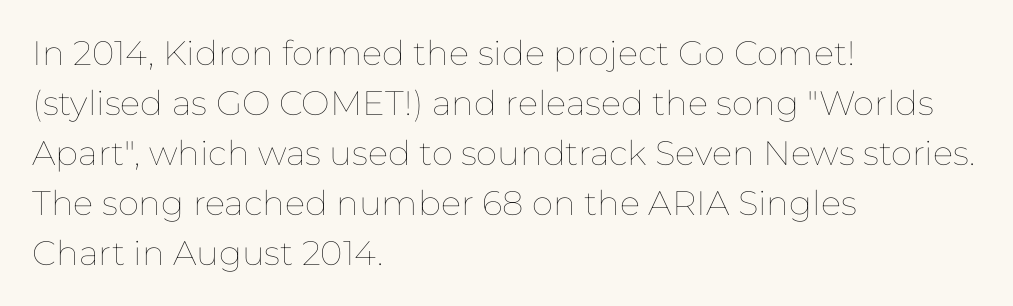
Q: Is the text bold? A: No.
Q: Is the text italic (slanted)? A: No, it is upright.
Q: Is the text underlined? A: No.
Q: How is the paragraph aligned? A: Left-aligned.
Q: Is the spacing between letters normal or unusually wide? A: Normal.
Q: Is the spacing between lines tight, normal or loose? A: Normal.
Q: Width (condensed, normal, or wide)? A: Normal.
Q: Stroke contrast? A: Low.
Q: x-height? A: Medium.
Q: Monospaced? A: No.
